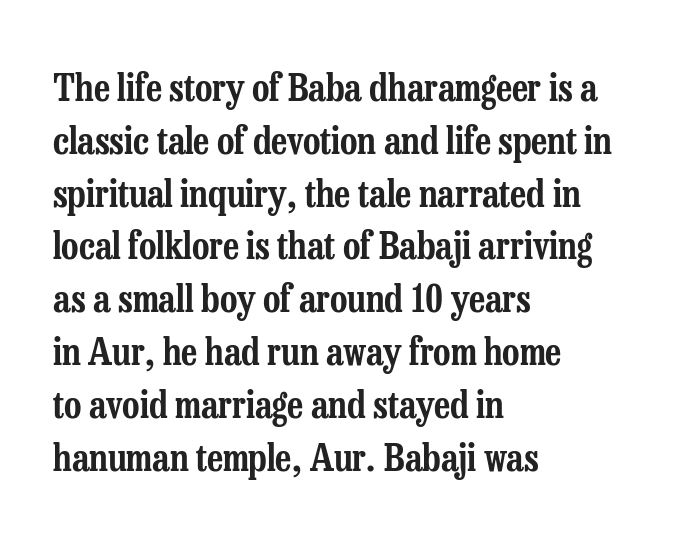
Reading down the block, your eye returns to a fixed left position each line. Every character sits straight up, as roman type does. The font family rendered here belongs to the serif group. Beneath every word, the page is bare. The designer left line spacing at the default.
